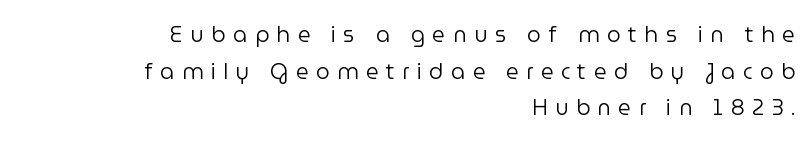
The rendering uses a moderate line-height, typical for paragraphs. Caption: multi-line text, flush right, ragged left. Lines of text with bare space underneath. You could only call the tracking loose — the letters float apart. Notice how the stems are strictly vertical — no italics here. Vertical stems look standard width or narrower in stroke.
